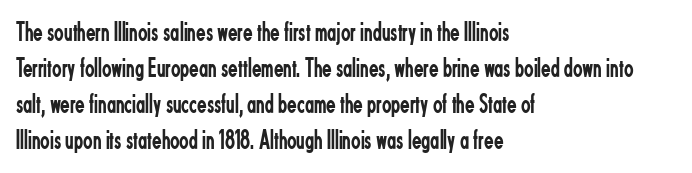
{"serif": "no", "italic": "no", "bold": "no", "weight": "regular", "width": "condensed", "stroke_contrast": "low", "x_height": "small", "monospaced": "no", "underline": "no", "align": "left", "line_spacing": "normal", "line_spacing_ratio": 1.28, "letter_spacing": "normal", "letter_spacing_em": 0.0, "glyph_px": 28}
